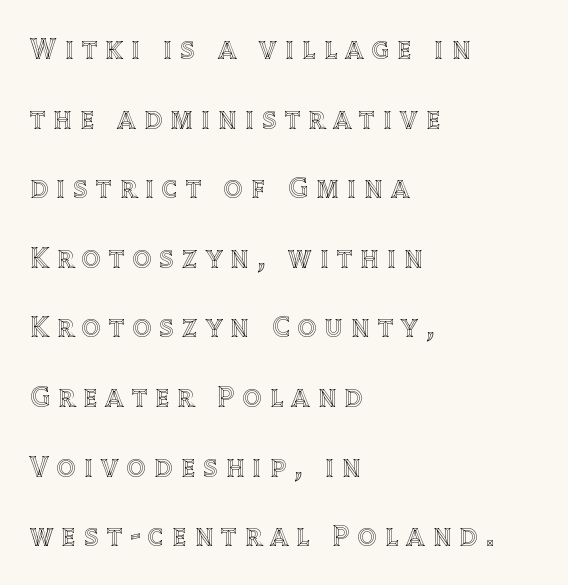
The image shows 29 px text type, upright; set left-aligned, loose line spacing (2.4x), unusually wide letter spacing (+0.29 em), not underlined; a large x-height.
